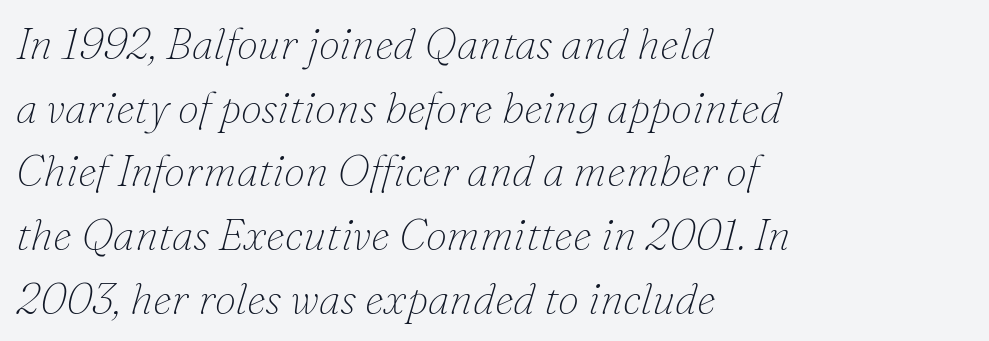
Q: Is the text bold? A: No.
Q: Is the text italic (slanted)? A: Yes, it leans right by about 16 degrees.
Q: Is the typeface a serif or a sans-serif typeface? A: Serif.
Q: Is the text underlined? A: No.
Q: How is the paragraph aligned? A: Left-aligned.
Q: Is the spacing between letters normal or unusually wide? A: Normal.
Q: Is the spacing between lines tight, normal or loose? A: Normal.
Q: Width (condensed, normal, or wide)? A: Normal.
Q: Stroke contrast? A: Low.
Q: x-height? A: Small.
Q: Monospaced? A: No.
